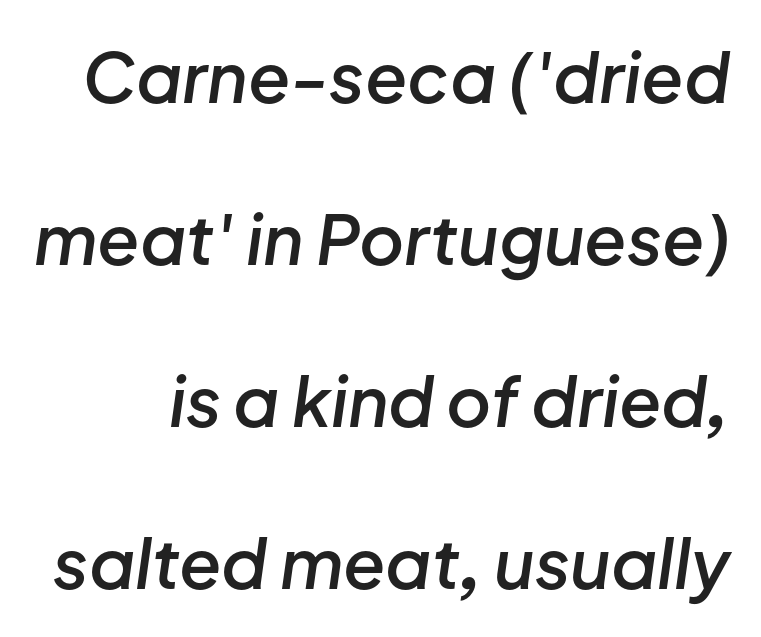
Q: Is the text bold? A: Semi-bold.
Q: Is the text italic (slanted)? A: Yes, it leans right by about 8 degrees.
Q: Is the text underlined? A: No.
Q: Is the spacing between letters normal or unusually wide? A: Normal.
Q: Is the spacing between lines tight, normal or loose? A: Loose.
Q: Width (condensed, normal, or wide)? A: Normal.
Q: Stroke contrast? A: Low.
Q: x-height? A: Medium.
Q: Monospaced? A: No.
